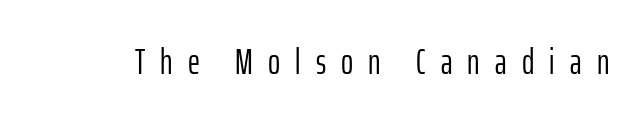
{"serif": "no", "italic": "no", "bold": "no", "weight": "light", "width": "condensed", "stroke_contrast": "low", "x_height": "medium", "monospaced": "no", "underline": "no", "letter_spacing": "wide", "letter_spacing_em": 0.41, "glyph_px": 37}
